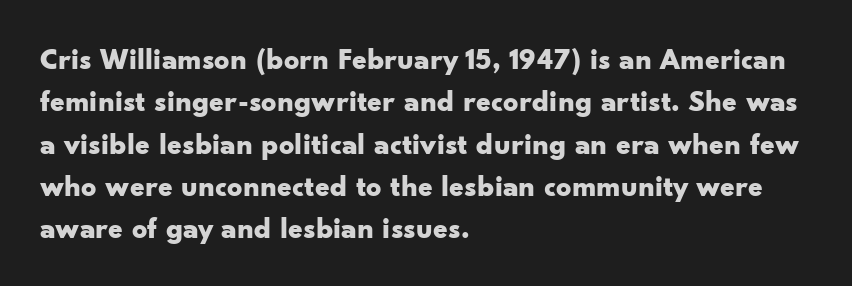
Q: Is the text bold? A: Yes.
Q: Is the text italic (slanted)? A: No, it is upright.
Q: Is the typeface a serif or a sans-serif typeface? A: Sans-serif.
Q: Is the text underlined? A: No.
Q: How is the paragraph aligned? A: Left-aligned.
Q: Is the spacing between letters normal or unusually wide? A: Normal.
Q: Is the spacing between lines tight, normal or loose? A: Normal.
Q: Width (condensed, normal, or wide)? A: Wide.
Q: Stroke contrast? A: Low.
Q: x-height? A: Small.
Q: Monospaced? A: No.
